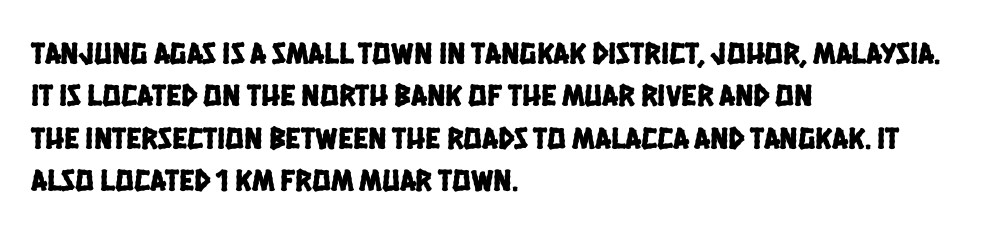
Q: Is the typeface a serif or a sans-serif typeface? A: Sans-serif.
Q: Is the text underlined? A: No.
Q: How is the paragraph aligned? A: Left-aligned.
Q: Is the spacing between letters normal or unusually wide? A: Normal.
Q: Is the spacing between lines tight, normal or loose? A: Normal.
Q: Width (condensed, normal, or wide)? A: Condensed.
Q: Stroke contrast? A: Low.
Q: x-height? A: Large.
Q: Monospaced? A: No.
